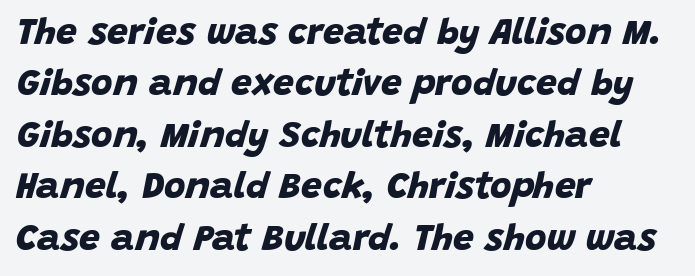
The image shows 37 px bold sans-serif type; set left-aligned, normal line spacing (1.39x), normal letter spacing, not underlined; low stroke contrast and a large x-height.
